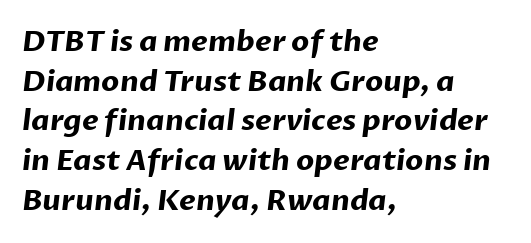
{"serif": "no", "bold": "yes", "weight": "bold", "width": "normal", "stroke_contrast": "low", "x_height": "medium", "monospaced": "no", "underline": "no", "align": "left", "line_spacing": "normal", "line_spacing_ratio": 1.37, "letter_spacing": "normal", "letter_spacing_em": 0.0, "glyph_px": 29}
